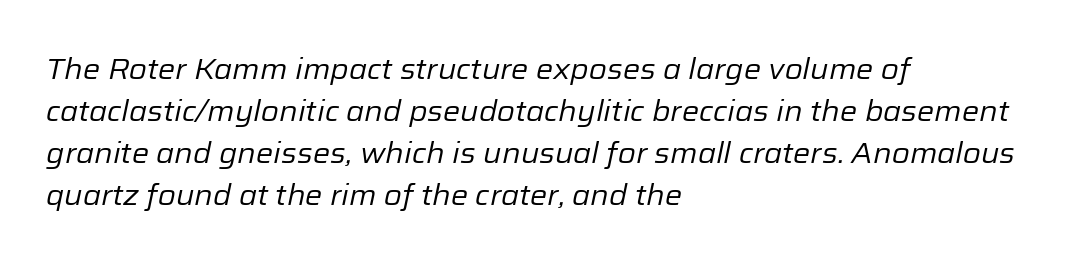
Q: Is the text bold? A: No.
Q: Is the text italic (slanted)? A: Yes, it leans right by about 12 degrees.
Q: Is the text underlined? A: No.
Q: How is the paragraph aligned? A: Left-aligned.
Q: Is the spacing between letters normal or unusually wide? A: Normal.
Q: Is the spacing between lines tight, normal or loose? A: Normal.
Q: Width (condensed, normal, or wide)? A: Normal.
Q: Stroke contrast? A: Low.
Q: x-height? A: Medium.
Q: Monospaced? A: No.
